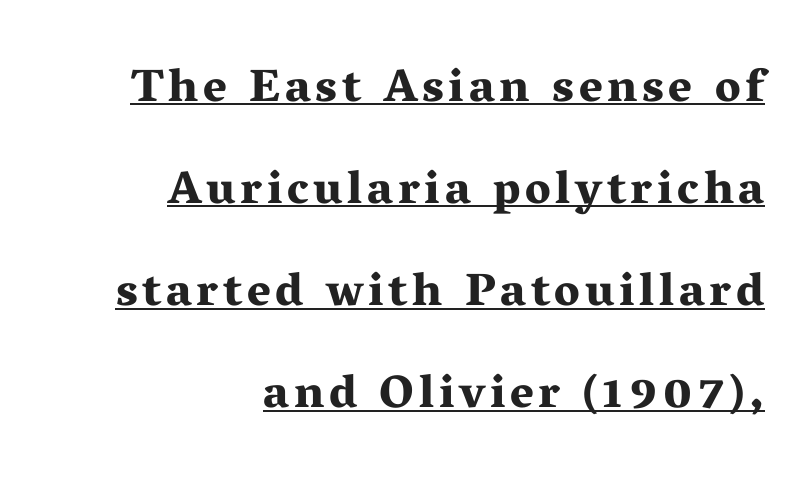
The image shows 46 px bold, wide serif type, upright; set right-aligned, loose line spacing (2.22x), underlined; medium stroke contrast and a medium x-height.
